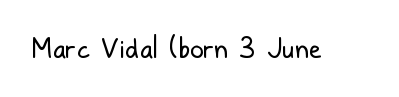
Has an underline been added? It has not. The type is set solid horizontally, with unmodified tracking. The characters are drawn with everyday or finer stroke widths. Every character sits straight up, as roman type does.
